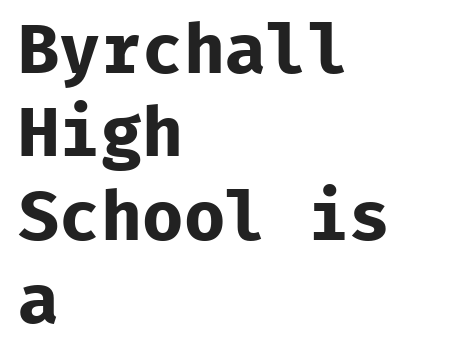
The image shows 69 px bold sans-serif type, upright, monospaced; set left-aligned, line spacing 1.21x, normal letter spacing, not underlined; low stroke contrast and a medium x-height.
